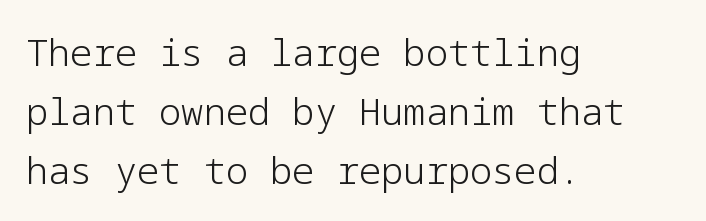
Serifs: no, the terminals of the letterforms are clean. Glance below the letters and you will spot only blank space. Honestly, the letter spacing is just normal — you wouldn't notice it. Designer's note — italics off, roman on.
